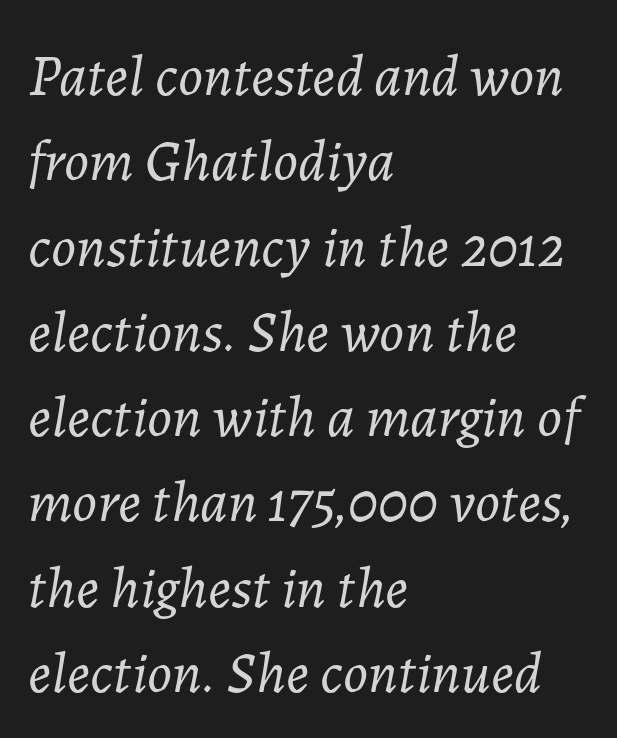
{"italic": "yes", "lean": "right", "slant_degrees": 7, "bold": "no", "weight": "light", "width": "normal", "stroke_contrast": "low", "x_height": "medium", "monospaced": "no", "underline": "no", "align": "left", "line_spacing": "normal", "line_spacing_ratio": 1.47, "letter_spacing": "normal", "letter_spacing_em": 0.0, "glyph_px": 58}
